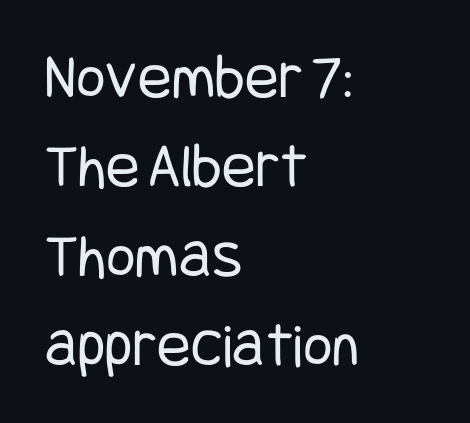
{"serif": "no", "italic": "no", "bold": "no", "weight": "regular", "width": "condensed", "stroke_contrast": "low", "x_height": "large", "underline": "no", "align": "left", "line_spacing": "normal", "line_spacing_ratio": 1.42, "letter_spacing": "normal", "letter_spacing_em": 0.0, "glyph_px": 63}
